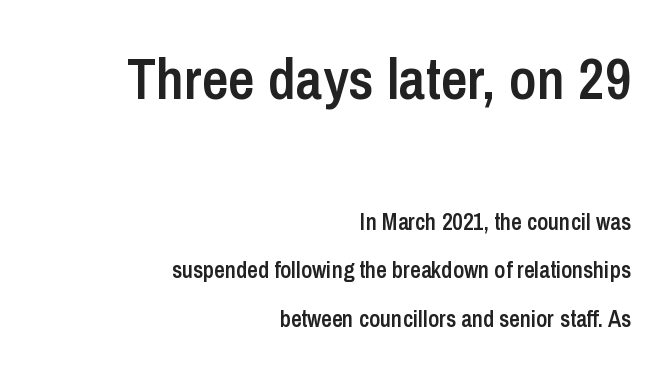
{"serif": "no", "italic": "no", "bold": "semi", "weight": "semibold", "width": "condensed", "stroke_contrast": "low", "x_height": "medium", "monospaced": "no", "underline": "no", "align": "right", "line_spacing": "loose", "line_spacing_ratio": 2.1, "letter_spacing": "normal", "letter_spacing_em": 0.0, "larger_block": "first", "size_ratio": 2.52, "glyph_px": 58}
